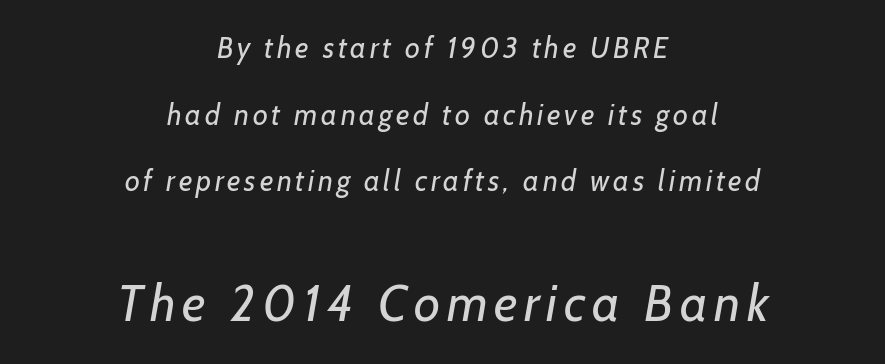
Q: Is the text bold? A: No.
Q: Is the typeface a serif or a sans-serif typeface? A: Sans-serif.
Q: Is the text underlined? A: No.
Q: How is the paragraph aligned? A: Centered.
Q: Is the spacing between lines tight, normal or loose? A: Loose.
Q: Which block of text is set in a larger size, the first (top) or the second (bottom)? A: The second (bottom) one.
Q: Width (condensed, normal, or wide)? A: Normal.
Q: Stroke contrast? A: Low.
Q: x-height? A: Medium.
Q: Monospaced? A: No.
